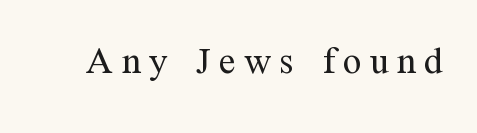
The image shows 38 px regular-weight serif type, upright; set unusually wide letter spacing (+0.22 em), not underlined; medium stroke contrast and a medium x-height.
